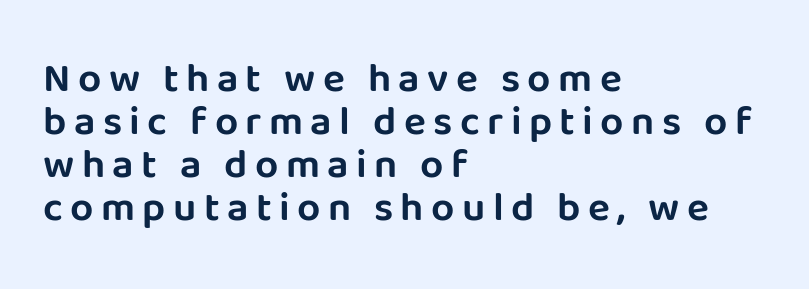
The image shows 41 px sans-serif type, upright; set left-aligned, tight line spacing (1.05x), not underlined; low stroke contrast and a large x-height.
